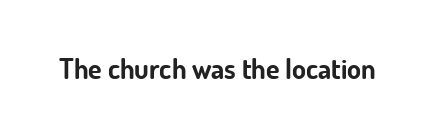
Q: Is the text bold? A: Yes.
Q: Is the text italic (slanted)? A: No, it is upright.
Q: Is the typeface a serif or a sans-serif typeface? A: Sans-serif.
Q: Is the text underlined? A: No.
Q: Is the spacing between letters normal or unusually wide? A: Normal.
Q: Width (condensed, normal, or wide)? A: Normal.
Q: Stroke contrast? A: Low.
Q: x-height? A: Small.
Q: Monospaced? A: No.
